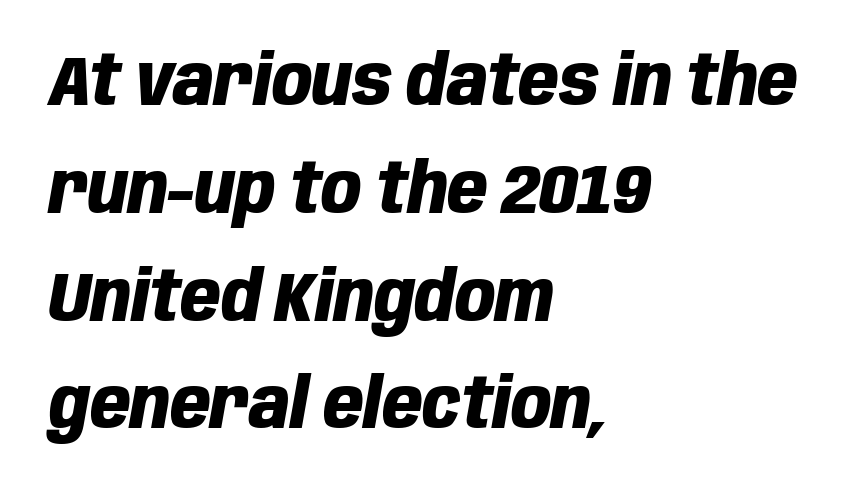
The image shows 70 px heavy, condensed type, italic (leaning right); set left-aligned, normal line spacing (1.54x), normal letter spacing, not underlined; low stroke contrast and a large x-height.
